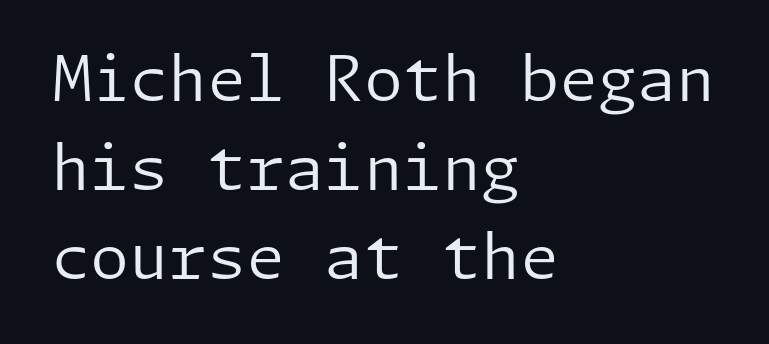
The image shows 63 px regular-weight sans-serif type, upright; set left-aligned, normal line spacing (1.41x), normal letter spacing, not underlined; low stroke contrast and a medium x-height.
